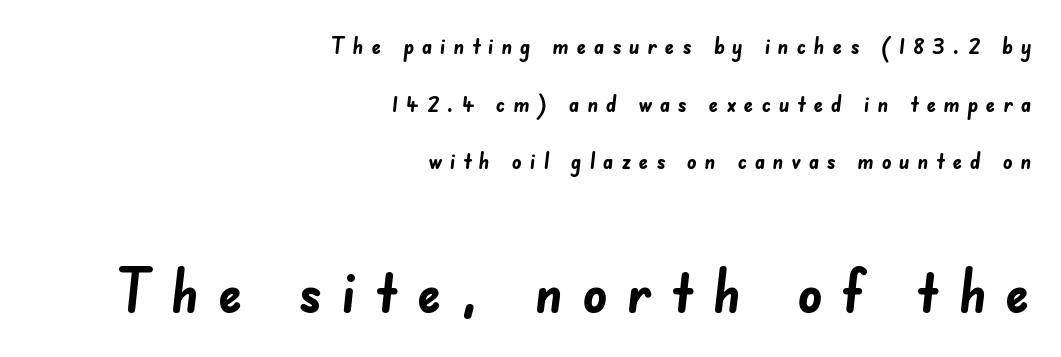
Q: Is the text bold? A: Yes.
Q: Is the typeface a serif or a sans-serif typeface? A: Sans-serif.
Q: Is the text underlined? A: No.
Q: How is the paragraph aligned? A: Right-aligned.
Q: Is the spacing between letters normal or unusually wide? A: Unusually wide.
Q: Is the spacing between lines tight, normal or loose? A: Loose.
Q: Which block of text is set in a larger size, the first (top) or the second (bottom)? A: The second (bottom) one.
Q: Width (condensed, normal, or wide)? A: Normal.
Q: Stroke contrast? A: Low.
Q: x-height? A: Small.
Q: Monospaced? A: No.
